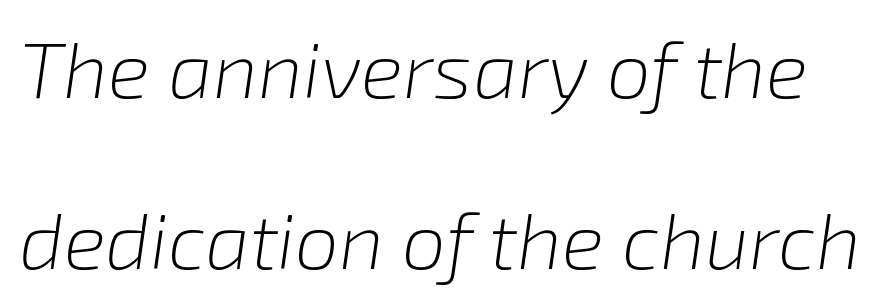
The image shows 79 px light type, italic (leaning right); set loose line spacing (2.17x), normal letter spacing, not underlined; low stroke contrast and a medium x-height.
